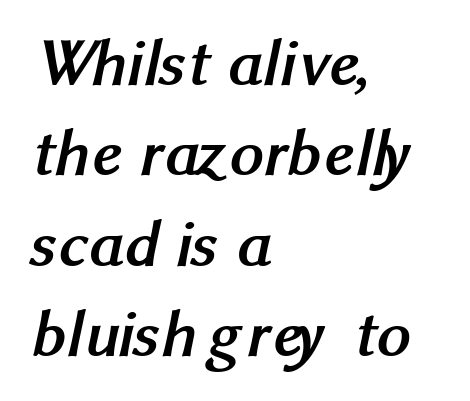
The image shows 67 px semibold sans-serif type; set left-aligned, normal line spacing (1.35x), normal letter spacing, not underlined; medium stroke contrast and a medium x-height.
